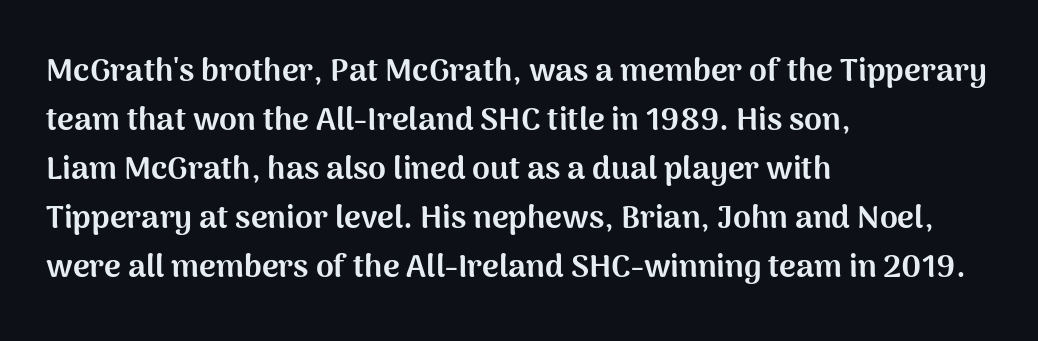
Q: Is the text bold? A: Yes.
Q: Is the text italic (slanted)? A: No, it is upright.
Q: Is the typeface a serif or a sans-serif typeface? A: Sans-serif.
Q: Is the text underlined? A: No.
Q: How is the paragraph aligned? A: Left-aligned.
Q: Is the spacing between letters normal or unusually wide? A: Normal.
Q: Is the spacing between lines tight, normal or loose? A: Normal.
Q: Width (condensed, normal, or wide)? A: Normal.
Q: Stroke contrast? A: Medium.
Q: x-height? A: Medium.
Q: Monospaced? A: No.
